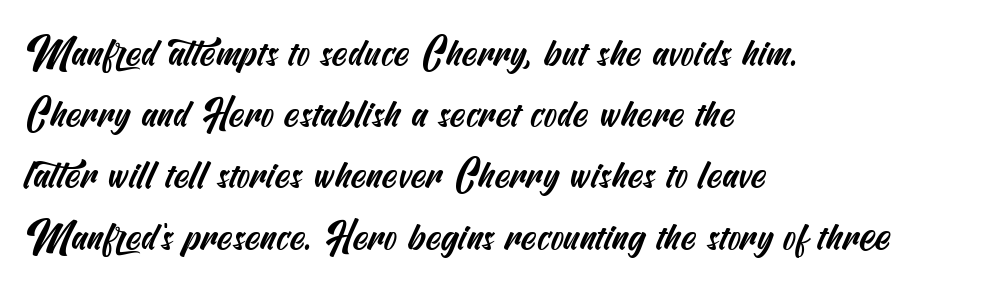
This rendering leaves character spacing at its baseline value. Left-aligned paragraph, ragged on the right. The designer left line spacing at the default. Letters rest on an invisible, unmarked baseline. What kind of face is this? One without serifs — a sans.
